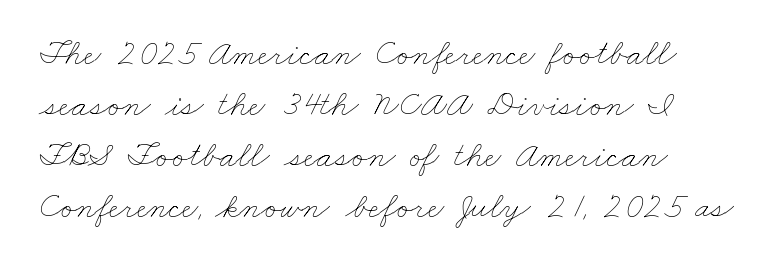
The image shows 36 px thin, wide type; set left-aligned, normal line spacing (1.42x), normal letter spacing, not underlined; low stroke contrast and a small x-height.
